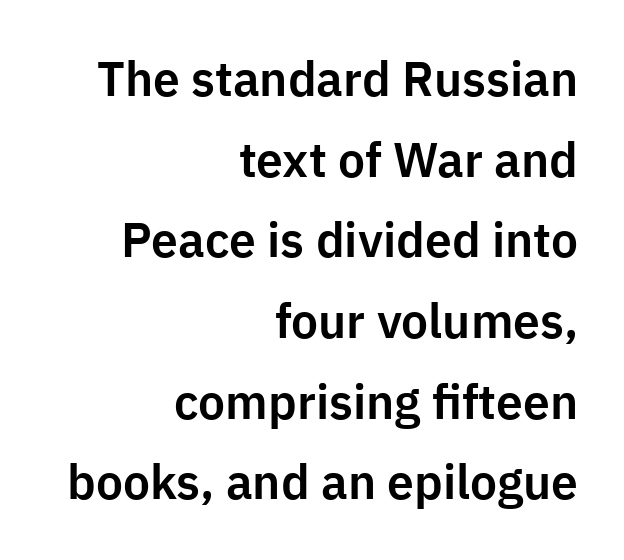
Quick note: interline space is typical. The letterforms sit shoulder to shoulder at normal distance. Type without underlining. The face used here is proportionally spaced, like ordinary book or web type.
